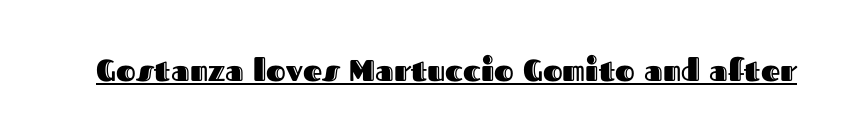
The rendering uses the underline text-decoration. Rendered with straight, roman letterforms. Do the characters align in a grid? No, the font is proportional. Is the letter spacing exaggerated? No — it looks like the ordinary default.
